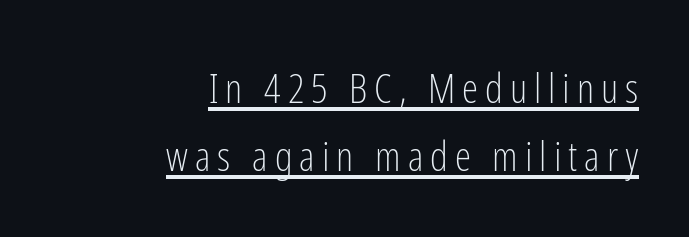
Each line ends at the same right margin while the left side varies. You can tell it's not italic because the verticals are truly vertical. A typesetter would call this proportional, since set widths differ per character. A typographer would call this underscored text.
